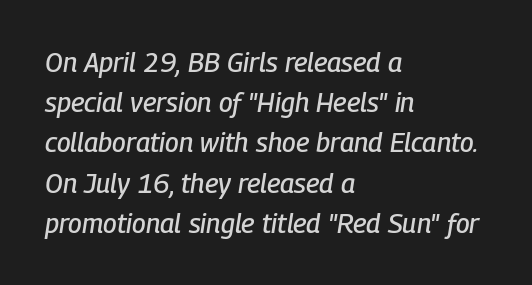
Q: Is the text italic (slanted)? A: Yes, it leans right by about 9 degrees.
Q: Is the text underlined? A: No.
Q: How is the paragraph aligned? A: Left-aligned.
Q: Is the spacing between letters normal or unusually wide? A: Normal.
Q: Is the spacing between lines tight, normal or loose? A: Normal.
